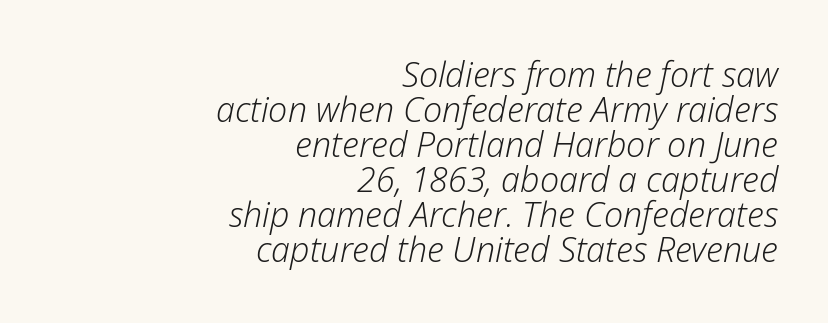
{"italic": "yes", "lean": "right", "slant_degrees": 12, "bold": "no", "weight": "light", "width": "normal", "stroke_contrast": "low", "x_height": "medium", "monospaced": "no", "underline": "no", "align": "right", "line_spacing": "tight", "line_spacing_ratio": 1.03, "letter_spacing": "normal", "letter_spacing_em": 0.0, "glyph_px": 34}
